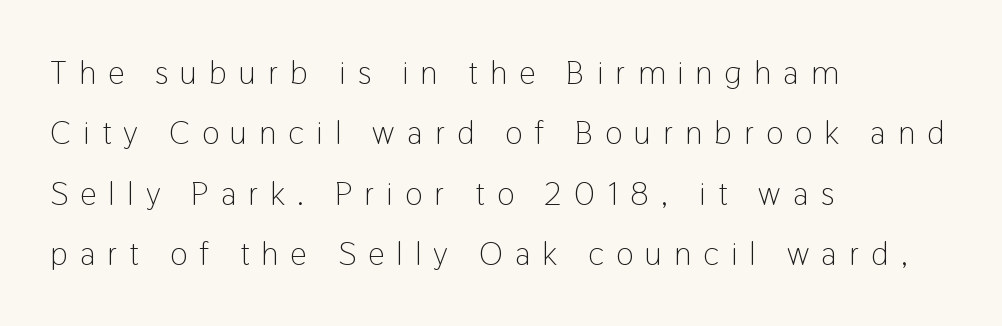
These lines are rendered in a variable-pitch font. There is plenty of visible air inserted between adjacent glyphs. The rendering anchors every line to the left-hand side. Letters rest on an invisible, unmarked baseline. Ordinary non-slanted type is in use. Unbolded letterforms with no extra heft.
